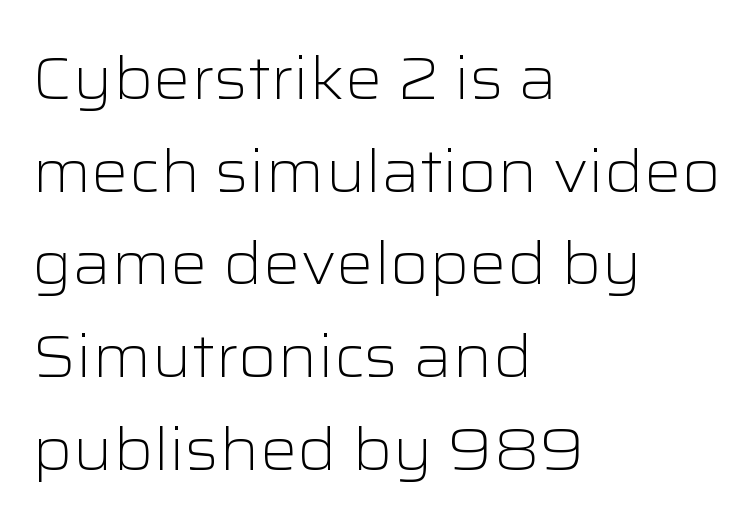
Between one letter and the next there's only the usual sliver of space. The letters advance in unequal steps, a hallmark of proportional type. One glance says typical: line gaps are just what's usual. Anything drawn beneath the words? Only blank space. Font category for this specimen: sans-serif. Stroke thickness stays within the range of a standard reading face or lighter.
